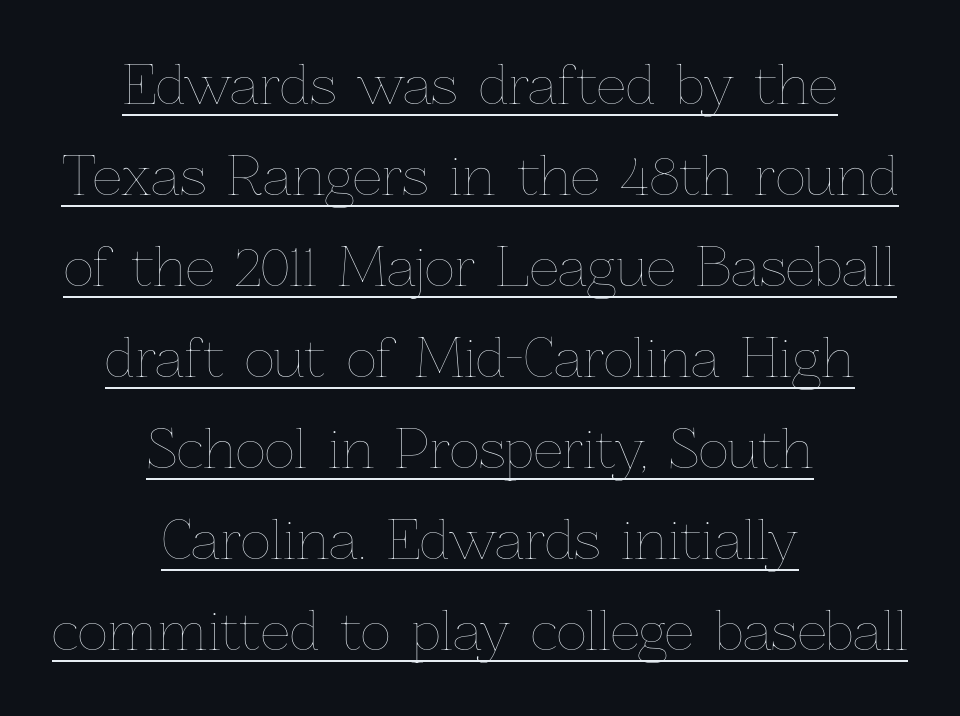
What decoration does the sample have? An underline. Does the lettering tilt? It doesn't — this is upright. Stems here are at most as thick as an everyday book face. Centered paragraph, ragged on both sides. Default kerning and tracking; the words read as compact shapes.
